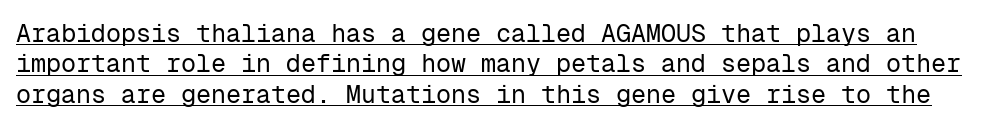
Q: Is the text bold? A: No.
Q: Is the text italic (slanted)? A: No, it is upright.
Q: Is the text underlined? A: Yes.
Q: Is the spacing between letters normal or unusually wide? A: Normal.
